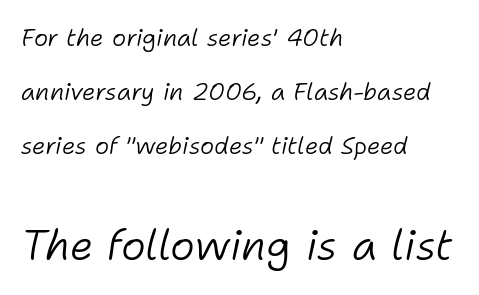
Leading is clearly above the norm, producing a sparse column. Stems here are at most as thick as an everyday book face. The passage shown is not underscored anywhere. This rendering leaves character spacing at its baseline value.
